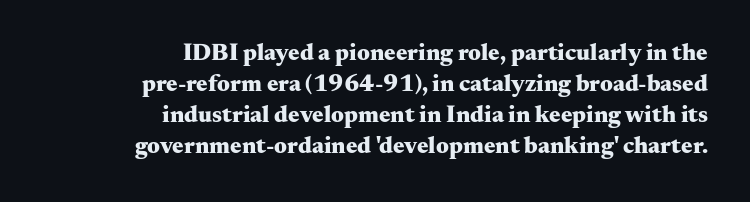
This sample uses plain, unmodified letter spacing. The rendering anchors every line to the right-hand side. Unmarked baselines from the first word to the last. Quick note: not italic, upright. Its strokes are broad and dark, the hallmark of bold type.
